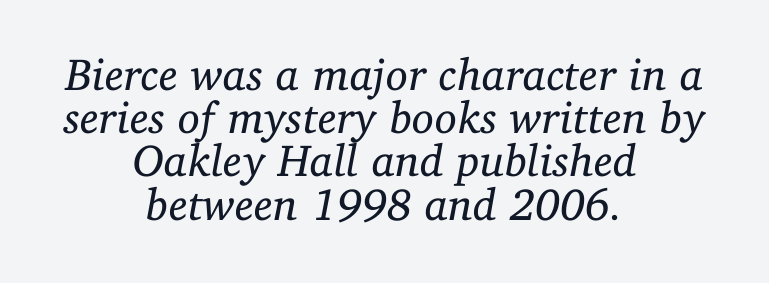
The image shows 45 px regular-weight serif type, italic (leaning right); set centered, tight line spacing (0.96x), normal letter spacing, not underlined; low stroke contrast and a medium x-height.
